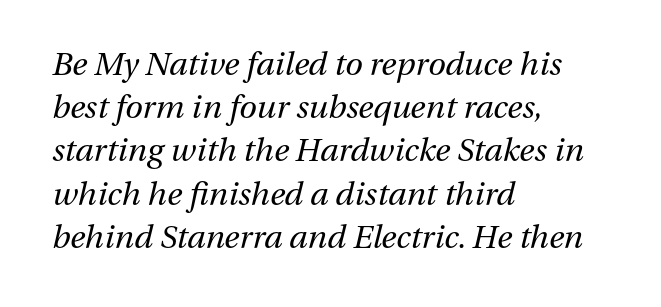
The image shows 32 px regular-weight type, italic (leaning right); set left-aligned, normal line spacing (1.35x), normal letter spacing, not underlined; medium stroke contrast and a medium x-height.
